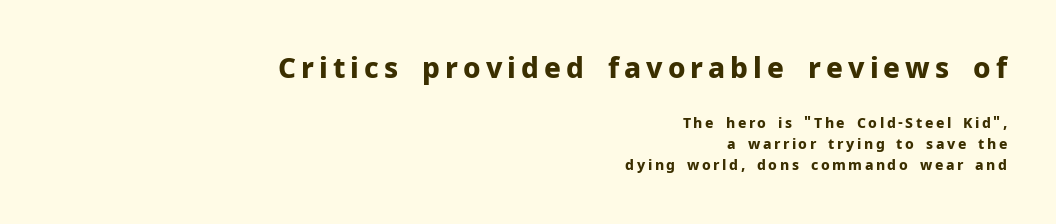
Q: Is the text bold? A: Yes.
Q: Is the text italic (slanted)? A: No, it is upright.
Q: Is the typeface a serif or a sans-serif typeface? A: Sans-serif.
Q: Is the text underlined? A: No.
Q: How is the paragraph aligned? A: Right-aligned.
Q: Is the spacing between lines tight, normal or loose? A: Normal.
Q: Which block of text is set in a larger size, the first (top) or the second (bottom)? A: The first (top) one.
Q: Width (condensed, normal, or wide)? A: Normal.
Q: Stroke contrast? A: Low.
Q: x-height? A: Medium.
Q: Monospaced? A: No.
